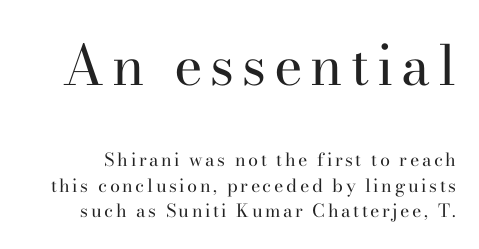
The image shows 55 px regular-weight serif type, upright; set normal line spacing (1.42x), not underlined; the first (top) block is 3.06x larger; high stroke contrast and a small x-height.
